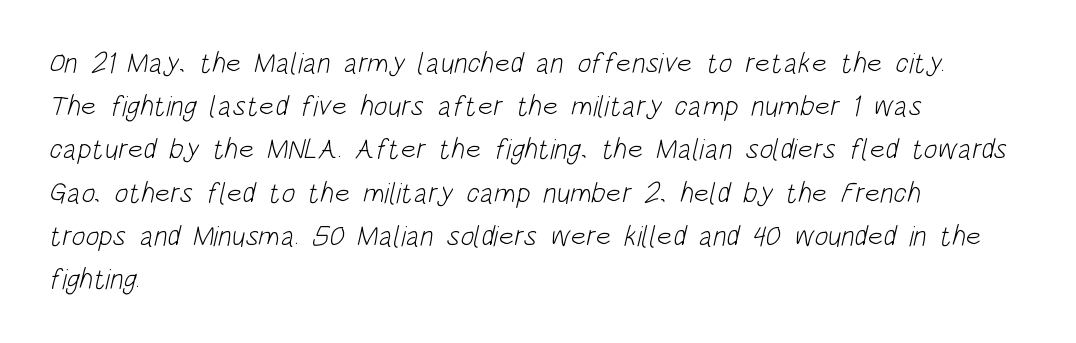
{"serif": "no", "bold": "no", "weight": "light", "width": "condensed", "stroke_contrast": "low", "x_height": "large", "monospaced": "no", "underline": "no", "align": "left", "line_spacing": "normal", "line_spacing_ratio": 1.49, "letter_spacing": "normal", "letter_spacing_em": 0.0, "glyph_px": 29}
